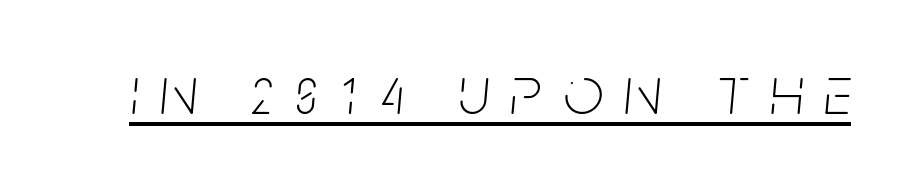
Do the characters align in a grid? No, the font is proportional. No letter is thick-stroked: the sample isn't bold. The tracking jumps out immediately: characters are airy and widely separated. Compared with undecorated copy, this sample adds a rule below the words. If you drew a line through each stem, it would be angled.
